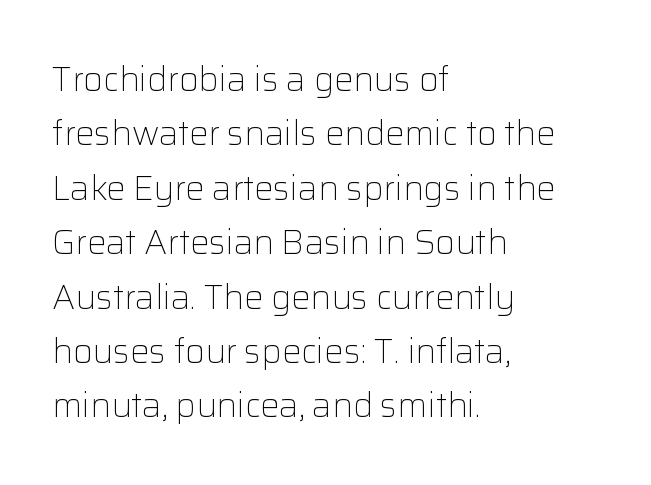
{"serif": "no", "italic": "no", "bold": "no", "weight": "light", "width": "normal", "stroke_contrast": "low", "x_height": "medium", "monospaced": "no", "underline": "no", "align": "left", "line_spacing": "normal", "line_spacing_ratio": 1.6, "letter_spacing": "normal", "letter_spacing_em": 0.0, "glyph_px": 34}
